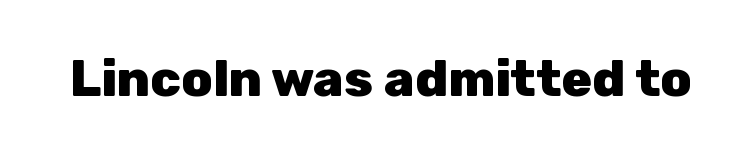
Style check: upright. Note the varied advance widths — an 'i' is clearly narrower than an 'm'. In terms of letterspacing, this is plain default setting. Has an underline been added? It has not. Is the type bold? Yes — the strokes are clearly thick and heavy. Nope, no serifs anywhere on these letters.
